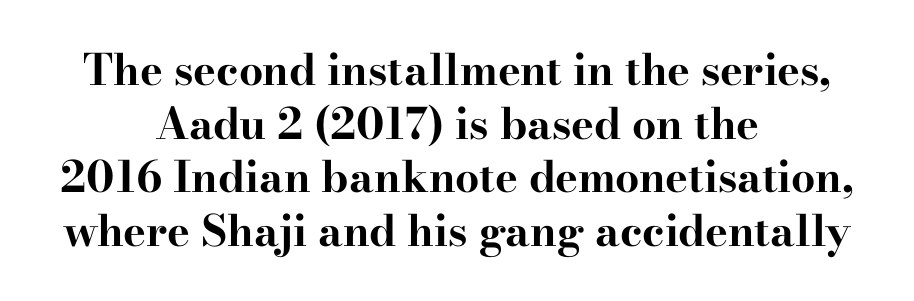
{"serif": "yes", "italic": "no", "bold": "yes", "weight": "bold", "width": "wide", "stroke_contrast": "high", "x_height": "small", "monospaced": "no", "underline": "no", "align": "center", "line_spacing": "normal", "line_spacing_ratio": 1.25, "letter_spacing": "normal", "letter_spacing_em": 0.0, "glyph_px": 43}
